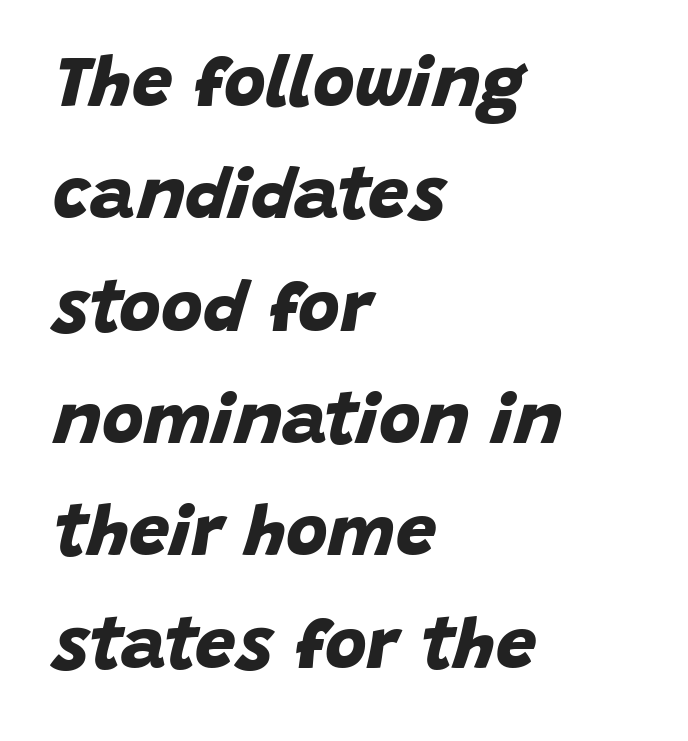
Q: Is the text bold? A: Yes.
Q: Is the typeface a serif or a sans-serif typeface? A: Sans-serif.
Q: Is the text underlined? A: No.
Q: How is the paragraph aligned? A: Left-aligned.
Q: Is the spacing between letters normal or unusually wide? A: Normal.
Q: Is the spacing between lines tight, normal or loose? A: Normal.
Q: Width (condensed, normal, or wide)? A: Normal.
Q: Stroke contrast? A: Low.
Q: x-height? A: Large.
Q: Monospaced? A: No.
